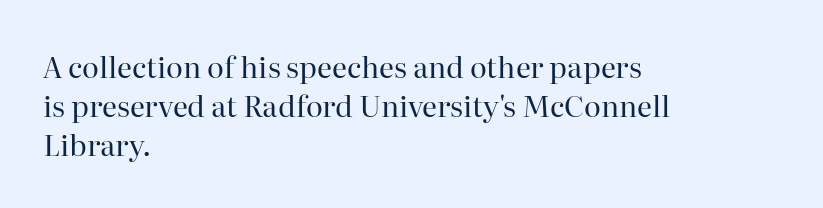
Q: Is the text bold? A: No.
Q: Is the text italic (slanted)? A: No, it is upright.
Q: Is the typeface a serif or a sans-serif typeface? A: Serif.
Q: Is the text underlined? A: No.
Q: How is the paragraph aligned? A: Left-aligned.
Q: Is the spacing between letters normal or unusually wide? A: Normal.
Q: Is the spacing between lines tight, normal or loose? A: Normal.
Q: Width (condensed, normal, or wide)? A: Normal.
Q: Stroke contrast? A: High.
Q: x-height? A: Medium.
Q: Monospaced? A: No.
